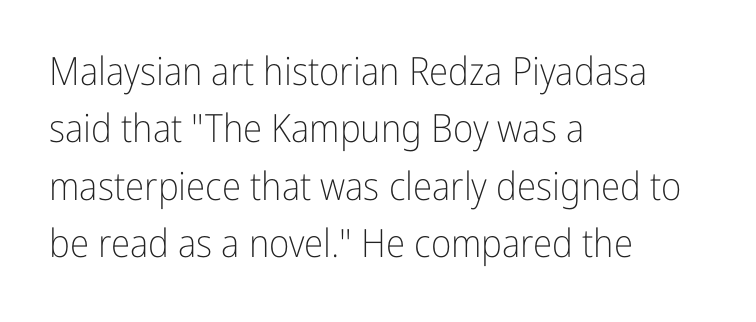
{"serif": "no", "italic": "no", "bold": "no", "weight": "light", "width": "condensed", "stroke_contrast": "low", "x_height": "medium", "monospaced": "no", "underline": "no", "align": "left", "line_spacing": "normal", "line_spacing_ratio": 1.47, "letter_spacing": "normal", "letter_spacing_em": 0.0, "glyph_px": 39}
